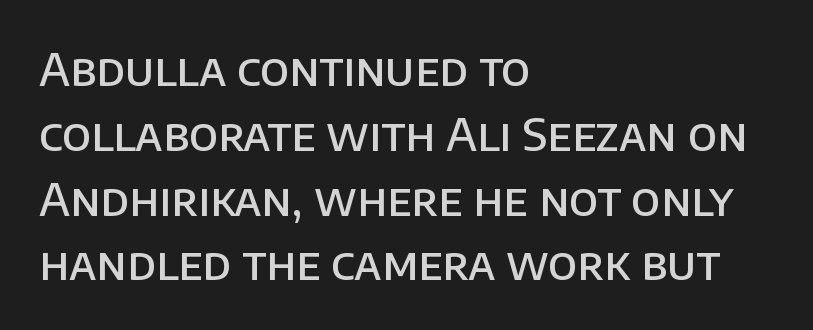
{"serif": "no", "italic": "no", "bold": "semi", "weight": "semibold", "width": "normal", "stroke_contrast": "low", "x_height": "large", "monospaced": "no", "underline": "no", "align": "left", "line_spacing": "normal", "line_spacing_ratio": 1.44, "letter_spacing": "normal", "letter_spacing_em": 0.0, "glyph_px": 45}
